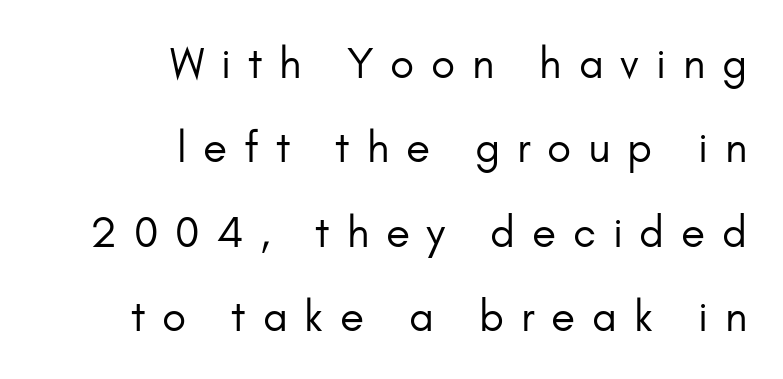
The image shows 44 px regular-weight sans-serif type, upright; set right-aligned, loose line spacing (1.92x), unusually wide letter spacing (+0.38 em), not underlined; low stroke contrast and a small x-height.
